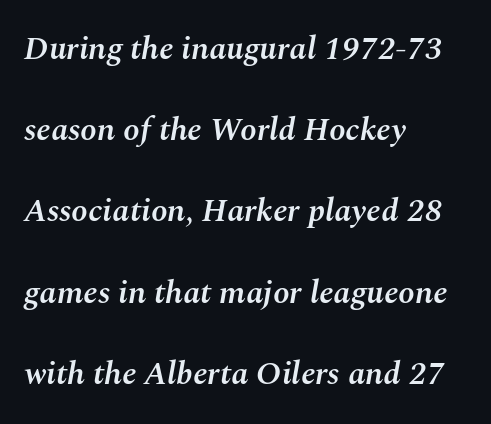
{"italic": "yes", "lean": "right", "slant_degrees": 10, "bold": "semi", "weight": "semibold", "width": "normal", "stroke_contrast": "medium", "x_height": "medium", "monospaced": "no", "underline": "no", "align": "left", "line_spacing": "loose", "line_spacing_ratio": 2.46, "letter_spacing": "normal", "letter_spacing_em": 0.0, "glyph_px": 33}
